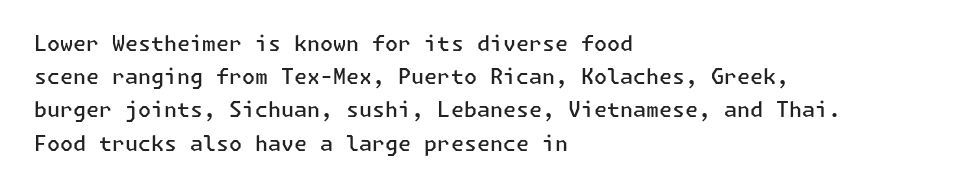
Q: Is the text bold? A: Semi-bold.
Q: Is the text italic (slanted)? A: No, it is upright.
Q: Is the text underlined? A: No.
Q: How is the paragraph aligned? A: Left-aligned.
Q: Is the spacing between letters normal or unusually wide? A: Normal.
Q: Is the spacing between lines tight, normal or loose? A: Normal.
